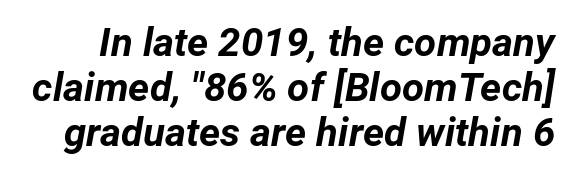
The letters sit at their default tracking, neither squeezed nor spread. Descender tails drop into unmarked territory. Think of a printed novel: that variable character pitch is what you see here. This sample trades vertical openness for compactness between lines.
